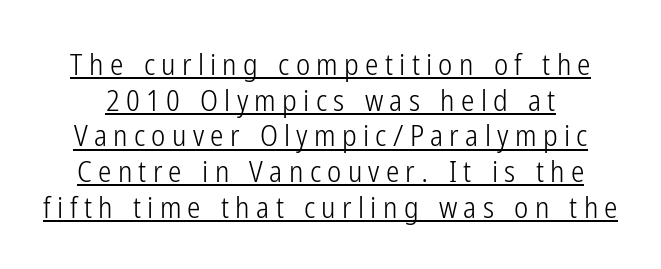
{"serif": "no", "italic": "no", "bold": "no", "weight": "light", "width": "condensed", "stroke_contrast": "low", "x_height": "medium", "monospaced": "no", "underline": "yes", "line_spacing_ratio": 1.19, "letter_spacing": "wide", "letter_spacing_em": 0.21, "glyph_px": 30}
